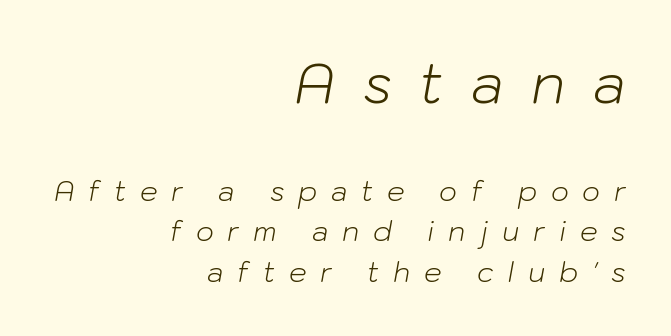
{"italic": "yes", "lean": "right", "slant_degrees": 10, "bold": "no", "weight": "light", "width": "normal", "stroke_contrast": "low", "x_height": "medium", "monospaced": "no", "underline": "no", "align": "right", "line_spacing": "normal", "line_spacing_ratio": 1.46, "letter_spacing": "wide", "letter_spacing_em": 0.49, "larger_block": "first", "size_ratio": 2.0, "glyph_px": 56}
